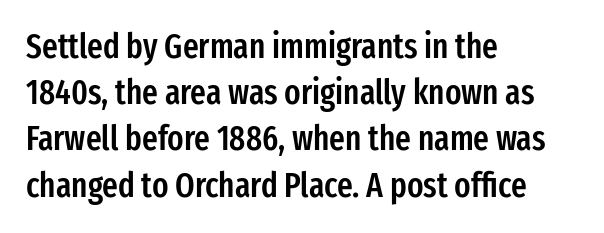
The image shows 34 px semibold, condensed sans-serif type, upright; set left-aligned, normal line spacing (1.36x), normal letter spacing, not underlined; low stroke contrast and a medium x-height.
